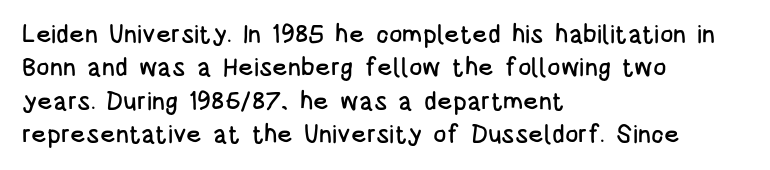
The image shows 25 px text type, upright; set left-aligned, normal line spacing (1.34x), normal letter spacing, not underlined.
